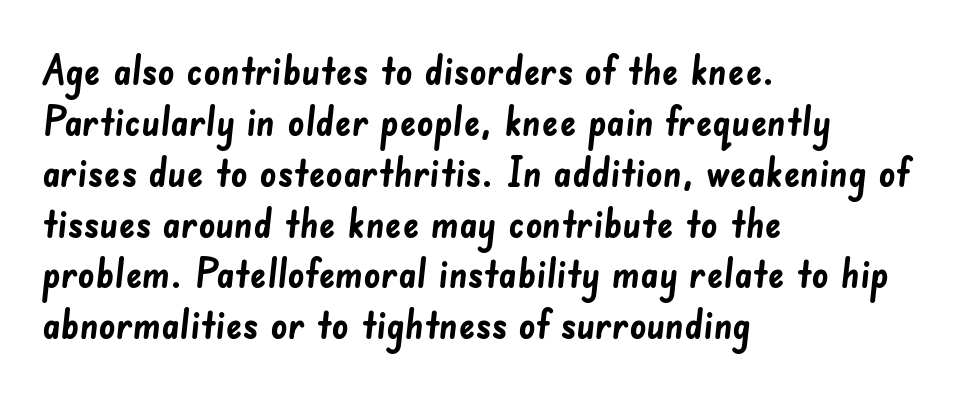
Descenders hang freely into open space. Every letter is thick-stroked: bold, no question. Font category for this specimen: sans-serif. Line beginnings align vertically; line endings do not. The type is set solid horizontally, with unmodified tracking. Varying glyph widths throughout — classic text-font behaviour.
